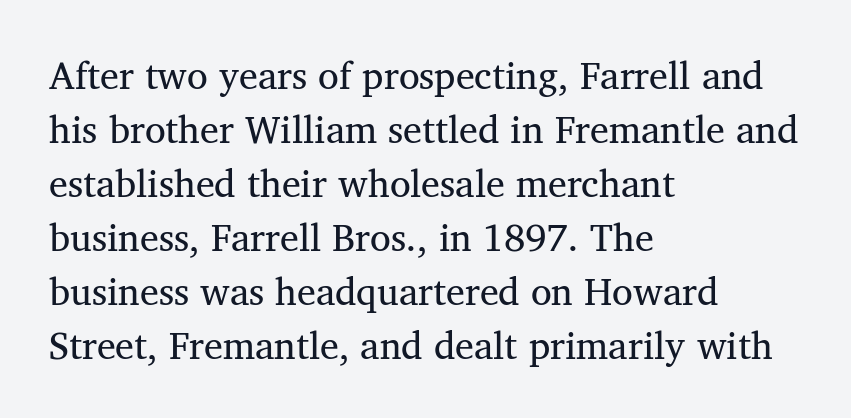
{"serif": "yes", "width": "normal", "stroke_contrast": "medium", "x_height": "medium", "monospaced": "no", "underline": "no", "align": "left", "line_spacing": "normal", "line_spacing_ratio": 1.42, "letter_spacing": "normal", "letter_spacing_em": 0.0, "glyph_px": 38}
